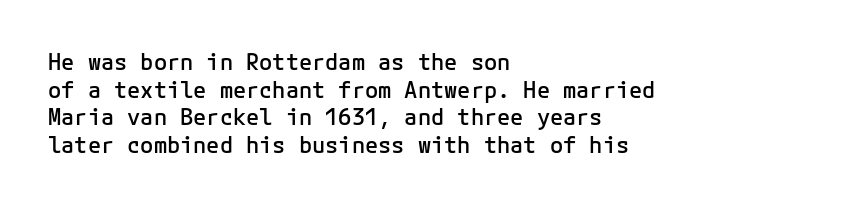
{"italic": "no", "bold": "semi", "underline": "no", "align": "left", "line_spacing": "normal", "line_spacing_ratio": 1.26, "letter_spacing": "normal", "letter_spacing_em": 0.0, "glyph_px": 22}
